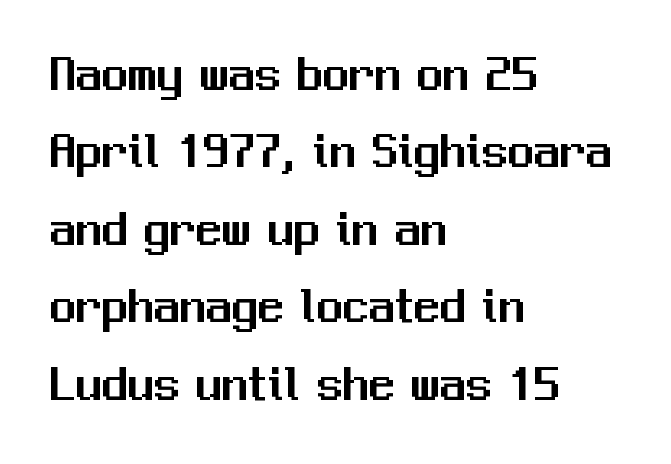
Q: Is the text italic (slanted)? A: No, it is upright.
Q: Is the typeface a serif or a sans-serif typeface? A: Sans-serif.
Q: Is the text underlined? A: No.
Q: How is the paragraph aligned? A: Left-aligned.
Q: Is the spacing between letters normal or unusually wide? A: Normal.
Q: Is the spacing between lines tight, normal or loose? A: Normal.
Q: Width (condensed, normal, or wide)? A: Normal.
Q: Stroke contrast? A: Medium.
Q: x-height? A: Medium.
Q: Monospaced? A: No.
